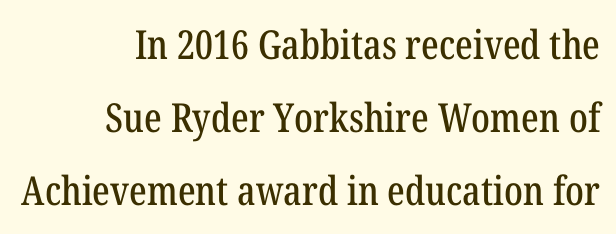
{"serif": "yes", "italic": "no", "width": "condensed", "stroke_contrast": "low", "x_height": "medium", "monospaced": "no", "underline": "no", "align": "right", "line_spacing_ratio": 1.83, "letter_spacing": "normal", "letter_spacing_em": 0.0, "glyph_px": 40}
